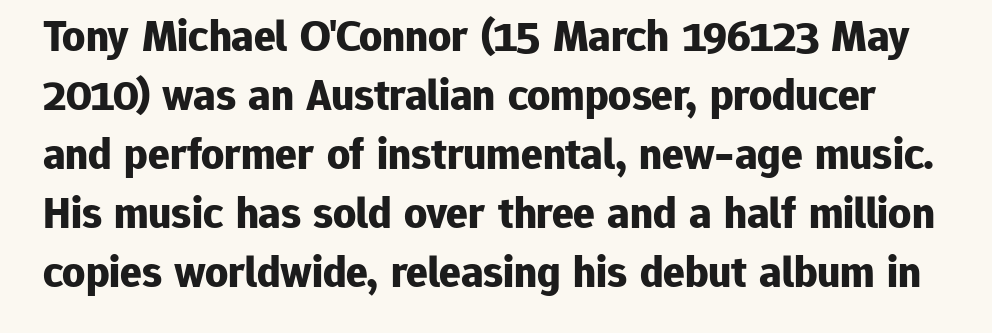
{"serif": "no", "italic": "no", "bold": "yes", "weight": "bold", "width": "normal", "stroke_contrast": "low", "x_height": "medium", "monospaced": "no", "underline": "no", "line_spacing": "normal", "line_spacing_ratio": 1.31, "letter_spacing": "normal", "letter_spacing_em": 0.0, "glyph_px": 45}
